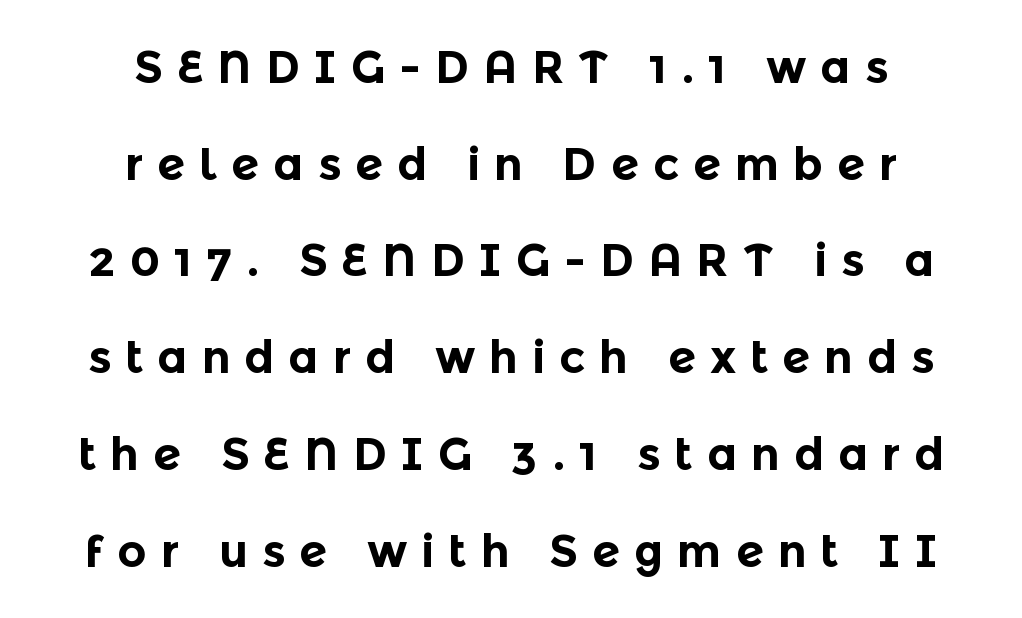
Q: Is the text bold? A: Yes.
Q: Is the text italic (slanted)? A: No, it is upright.
Q: Is the typeface a serif or a sans-serif typeface? A: Sans-serif.
Q: Is the text underlined? A: No.
Q: How is the paragraph aligned? A: Centered.
Q: Is the spacing between letters normal or unusually wide? A: Unusually wide.
Q: Is the spacing between lines tight, normal or loose? A: Loose.
Q: Width (condensed, normal, or wide)? A: Normal.
Q: x-height? A: Medium.
Q: Monospaced? A: No.
